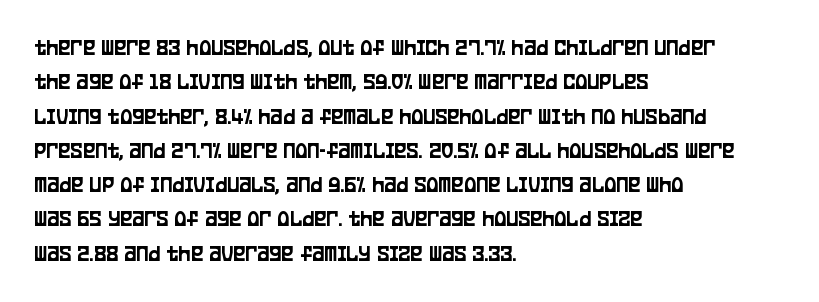
{"italic": "no", "underline": "no", "align": "left", "line_spacing": "normal", "line_spacing_ratio": 1.49, "letter_spacing": "normal", "letter_spacing_em": 0.0, "glyph_px": 23}
